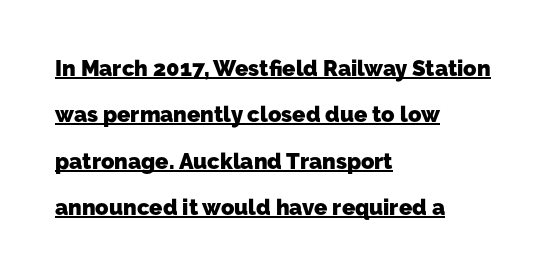
Q: Is the text bold? A: Yes.
Q: Is the text underlined? A: Yes.
Q: How is the paragraph aligned? A: Left-aligned.
Q: Is the spacing between letters normal or unusually wide? A: Normal.
Q: Is the spacing between lines tight, normal or loose? A: Loose.
